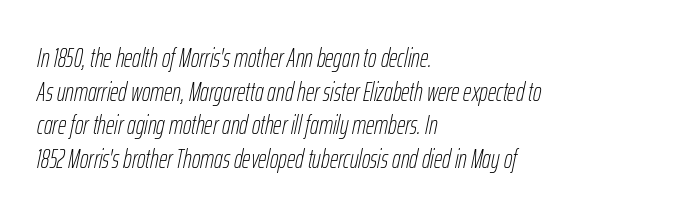
Q: Is the text bold? A: No.
Q: Is the text italic (slanted)? A: Yes, it leans right by about 12 degrees.
Q: Is the text underlined? A: No.
Q: How is the paragraph aligned? A: Left-aligned.
Q: Is the spacing between letters normal or unusually wide? A: Normal.
Q: Is the spacing between lines tight, normal or loose? A: Normal.
